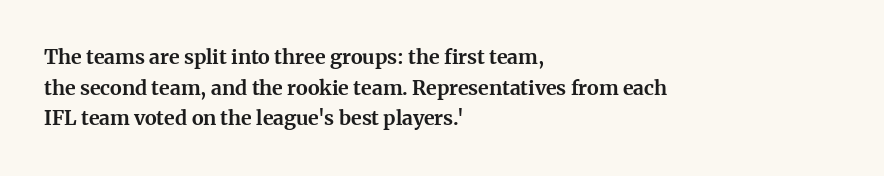
The image shows 20 px bold type, upright; set left-aligned, normal line spacing (1.53x), normal letter spacing, not underlined.
